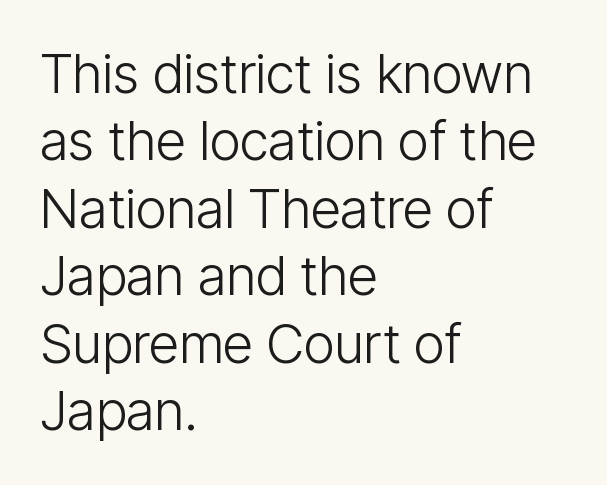
Typographically, this falls in the sans-serif category. Standard letterfit; no display-style spreading of the glyphs. The cut favours lightness, reaching ordinary text weight at its darkest. Casual observation: everything's shoved over to the left. Unlike italic type, these characters show no tilt at all. The specimen omits any rule beneath the text block's lines.
